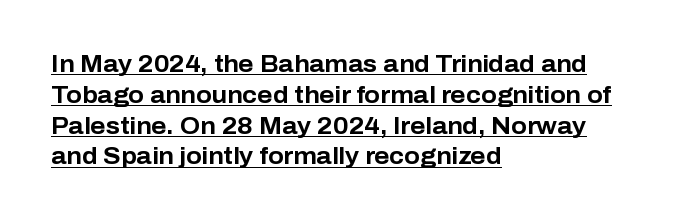
Q: Is the text bold? A: Yes.
Q: Is the text italic (slanted)? A: No, it is upright.
Q: Is the text underlined? A: Yes.
Q: How is the paragraph aligned? A: Left-aligned.
Q: Is the spacing between letters normal or unusually wide? A: Normal.
Q: Is the spacing between lines tight, normal or loose? A: Normal.
